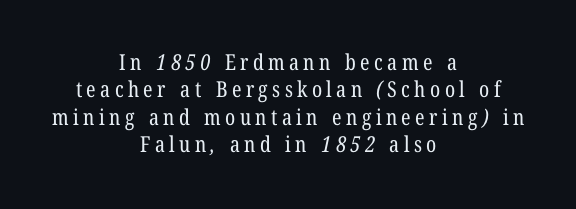
Q: Is the text bold? A: No.
Q: Is the text underlined? A: No.
Q: How is the paragraph aligned? A: Centered.
Q: Is the spacing between letters normal or unusually wide? A: Unusually wide.
